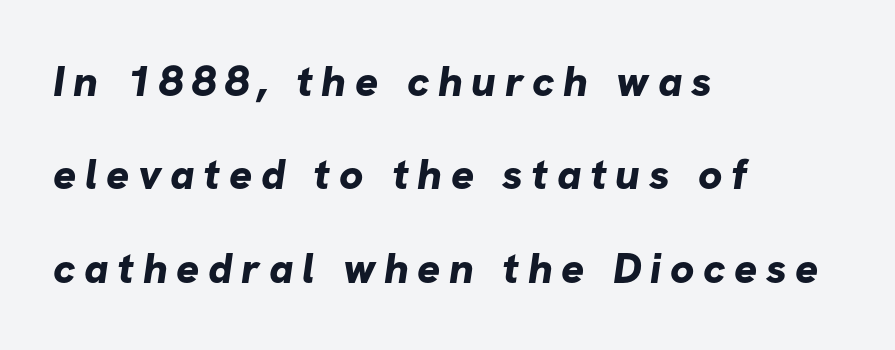
Q: Is the text bold? A: Yes.
Q: Is the typeface a serif or a sans-serif typeface? A: Sans-serif.
Q: Is the text underlined? A: No.
Q: How is the paragraph aligned? A: Left-aligned.
Q: Is the spacing between letters normal or unusually wide? A: Unusually wide.
Q: Is the spacing between lines tight, normal or loose? A: Loose.
Q: Width (condensed, normal, or wide)? A: Normal.
Q: Stroke contrast? A: Low.
Q: x-height? A: Medium.
Q: Monospaced? A: No.
